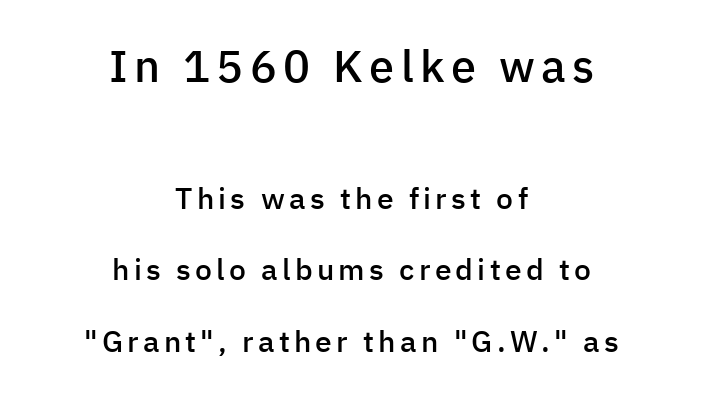
{"serif": "no", "italic": "no", "bold": "semi", "weight": "semibold", "width": "normal", "stroke_contrast": "low", "x_height": "medium", "monospaced": "no", "underline": "no", "align": "center", "line_spacing": "loose", "line_spacing_ratio": 2.39, "larger_block": "first", "size_ratio": 1.5, "glyph_px": 45}
